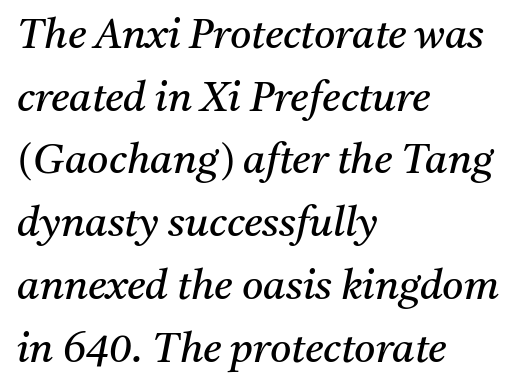
The image shows 41 px regular-weight serif type, italic (leaning right); set left-aligned, normal line spacing (1.53x), normal letter spacing, not underlined; medium stroke contrast and a medium x-height.
